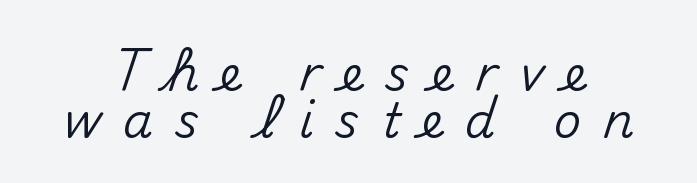
{"serif": "no", "width": "normal", "stroke_contrast": "medium", "x_height": "small", "monospaced": "no", "underline": "no", "line_spacing": "tight", "line_spacing_ratio": 0.97, "letter_spacing": "wide", "letter_spacing_em": 0.45, "glyph_px": 48}
